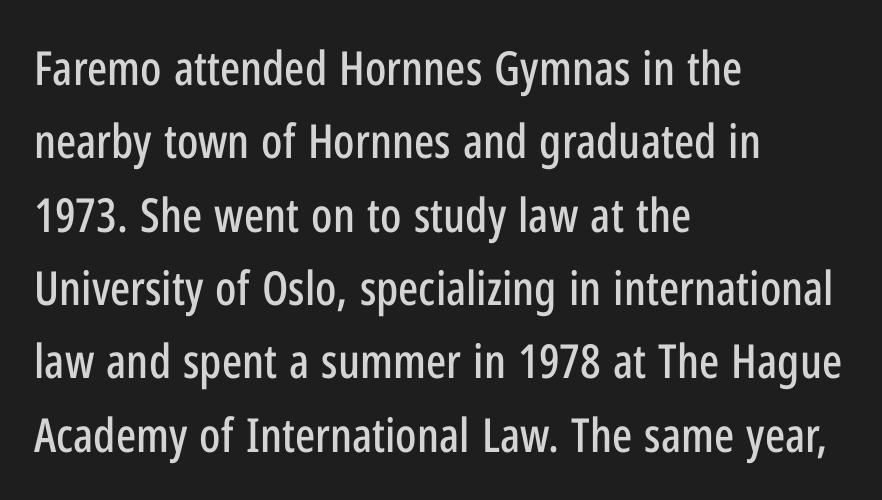
{"serif": "no", "italic": "no", "width": "condensed", "stroke_contrast": "low", "x_height": "medium", "monospaced": "no", "underline": "no", "align": "left", "line_spacing": "normal", "line_spacing_ratio": 1.56, "letter_spacing": "normal", "letter_spacing_em": 0.0, "glyph_px": 47}
